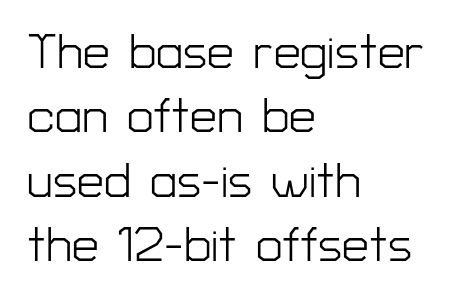
{"serif": "no", "italic": "no", "bold": "no", "weight": "light", "width": "normal", "stroke_contrast": "low", "x_height": "medium", "monospaced": "no", "underline": "no", "align": "left", "line_spacing": "normal", "line_spacing_ratio": 1.34, "letter_spacing": "normal", "letter_spacing_em": 0.0, "glyph_px": 48}
